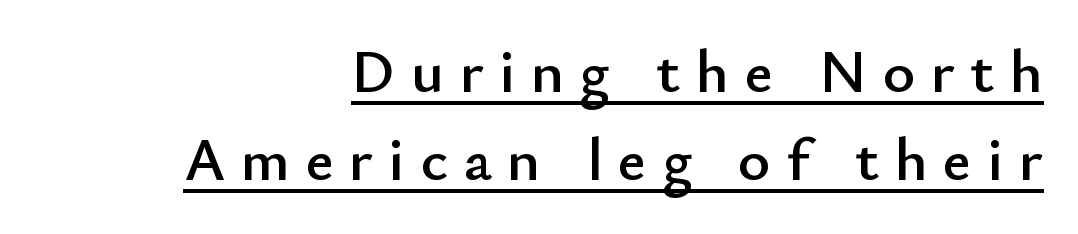
{"serif": "no", "italic": "no", "width": "normal", "stroke_contrast": "low", "x_height": "small", "monospaced": "no", "underline": "yes", "align": "right", "line_spacing": "normal", "line_spacing_ratio": 1.42, "letter_spacing": "wide", "letter_spacing_em": 0.25, "glyph_px": 62}
